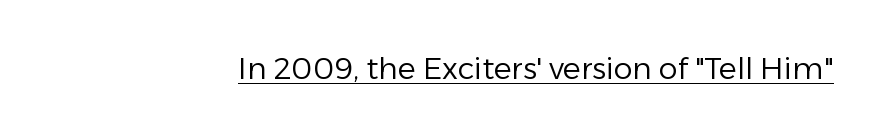
The image shows 30 px regular-weight sans-serif type, upright; set normal letter spacing, underlined; low stroke contrast and a medium x-height.
